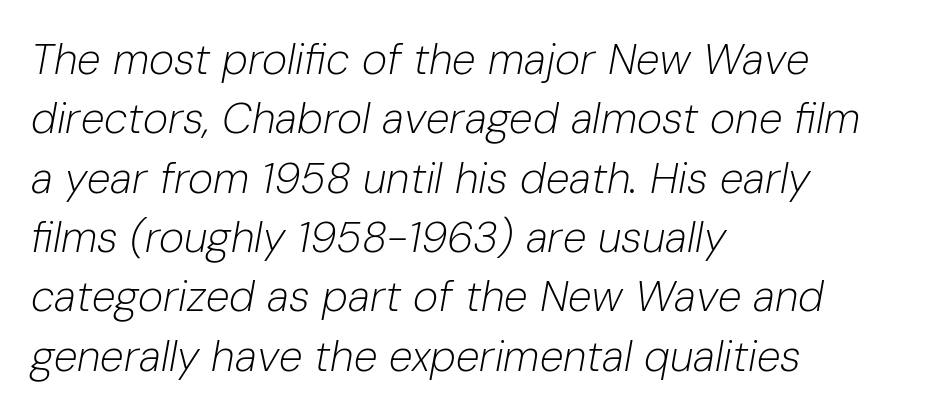
The typesetter chose a ragged-right arrangement here. In terms of leading, this rendering sits right in the middle. The line texture is even and compact thanks to regular tracking. Stem width sits at or under what a default text font uses. Has an underline been added? It has not.
